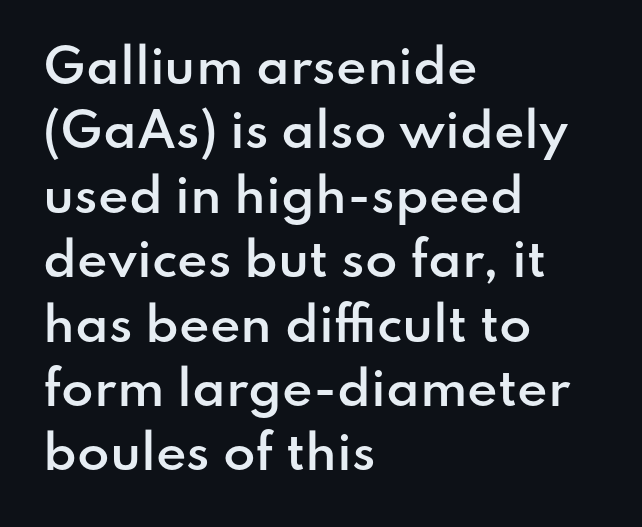
Students, observe: this is what conventionally led text looks like. You can tell from the bare stems that sans-serif type was used. The letters advance in unequal steps, a hallmark of proportional type. Inter-character spacing is left at the font's built-in metrics. Does the copy run flush right? No — it runs flush left.
